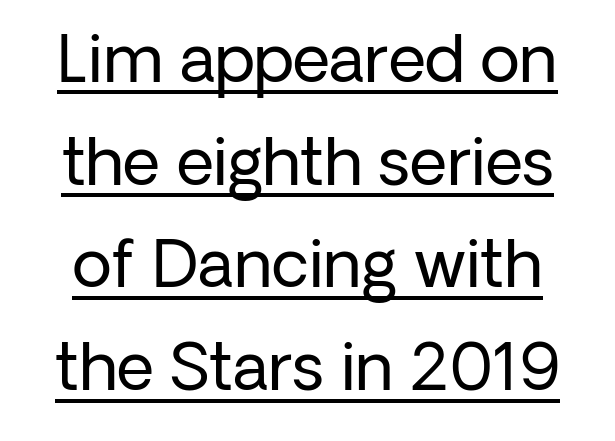
Every character sits straight up, as roman type does. The specimen includes a rule beneath the text block's lines. These lines keep a tight, regular rhythm from letter to letter. Font category for this specimen: sans-serif. Here the designer chose a conventional face with non-uniform glyph widths. The passage shown stacks its lines at a standard gap.
